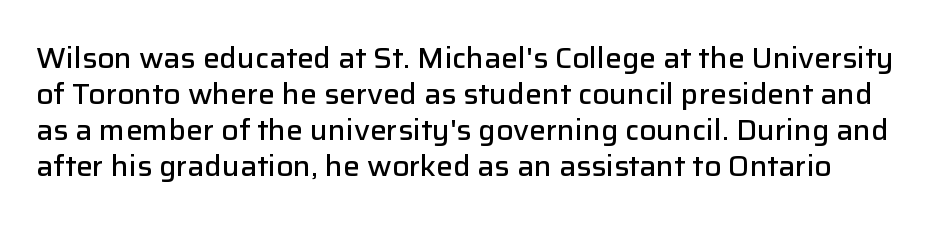
The image shows 28 px semibold sans-serif type, upright; set normal line spacing (1.28x), normal letter spacing, not underlined; low stroke contrast and a medium x-height.
